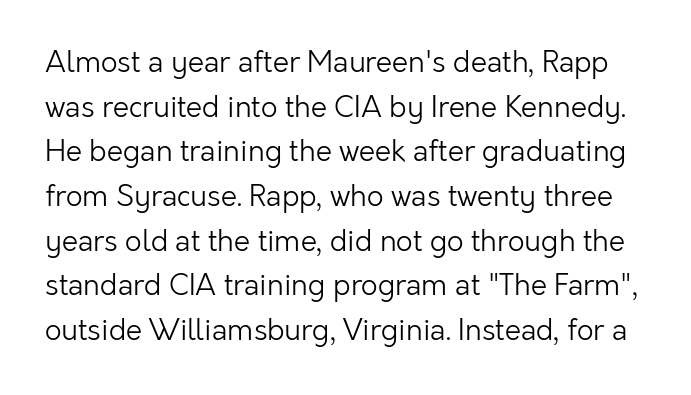
Q: Is the text bold? A: No.
Q: Is the text italic (slanted)? A: No, it is upright.
Q: Is the typeface a serif or a sans-serif typeface? A: Sans-serif.
Q: Is the text underlined? A: No.
Q: Is the spacing between letters normal or unusually wide? A: Normal.
Q: Is the spacing between lines tight, normal or loose? A: Normal.
Q: Width (condensed, normal, or wide)? A: Normal.
Q: Stroke contrast? A: Low.
Q: x-height? A: Medium.
Q: Monospaced? A: No.
